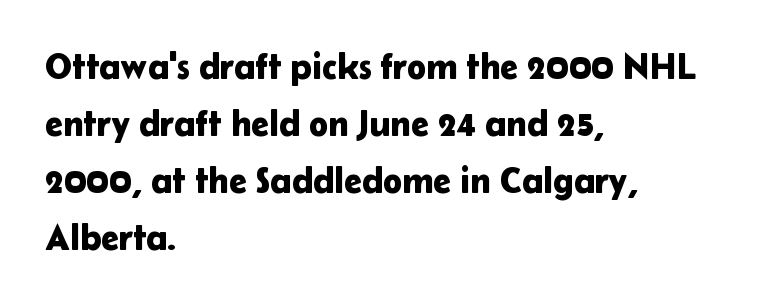
The image shows 36 px sans-serif type, upright; set left-aligned, normal line spacing (1.58x), normal letter spacing, not underlined; low stroke contrast and a medium x-height.
